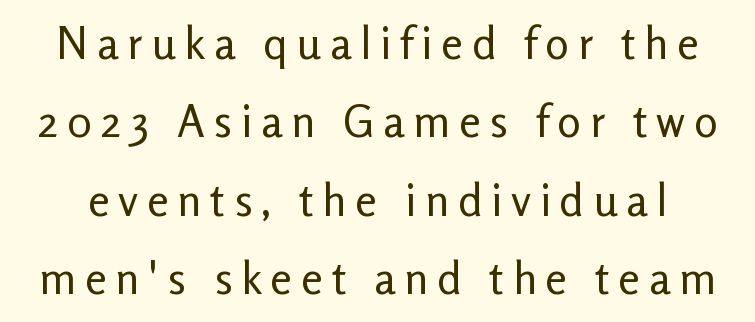
The horizontal fit of the characters is loose and conspicuously gappy. Only glyphs here, with clear space below each row. Notice how the stems are strictly vertical — no italics here. Letters have the restrained weight of plain body copy at most. Here the designer chose a conventional face with non-uniform glyph widths.
